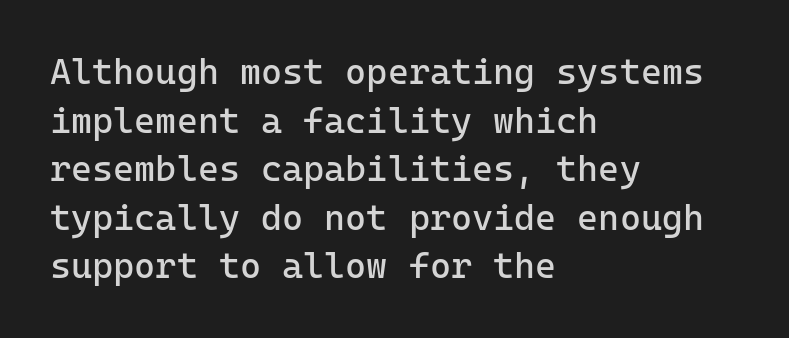
The image shows 36 px regular-weight sans-serif type, upright, monospaced; set left-aligned, normal line spacing (1.35x), normal letter spacing, not underlined; low stroke contrast and a medium x-height.
